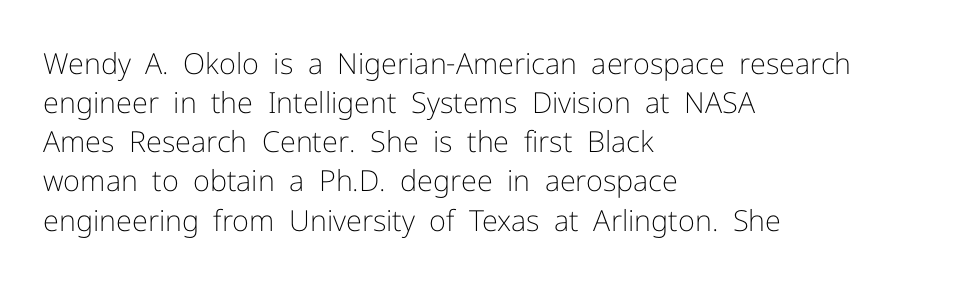
{"serif": "no", "italic": "no", "bold": "no", "weight": "light", "width": "normal", "stroke_contrast": "low", "x_height": "medium", "monospaced": "no", "underline": "no", "align": "left", "line_spacing": "normal", "line_spacing_ratio": 1.35, "letter_spacing": "normal", "letter_spacing_em": 0.0, "glyph_px": 29}
